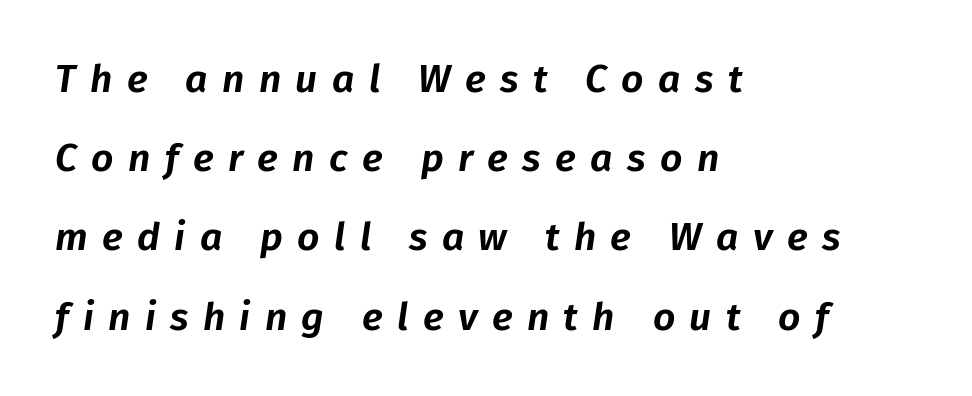
Lines of text with bare space underneath. Think of a printed novel: that variable character pitch is what you see here. Characters are canted at an angle relative to the baseline's perpendicular. A classic flush-left, rag-right setting is used for this passage. Does the leading feel generous? Absolutely, it's lavish. Words appear elongated and porous because spacing is wide.
